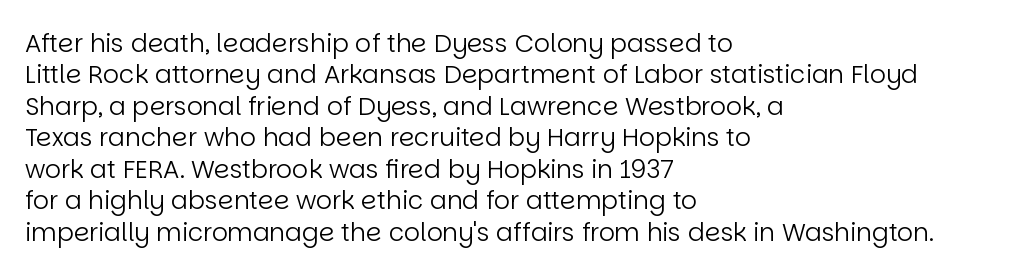
The image shows 25 px text type, upright; set left-aligned, normal line spacing (1.26x), normal letter spacing, not underlined.
